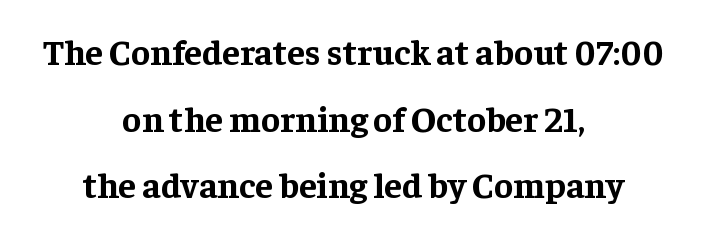
The image shows 36 px bold serif type, upright; set centered, line spacing 1.85x, normal letter spacing, not underlined; low stroke contrast and a medium x-height.
